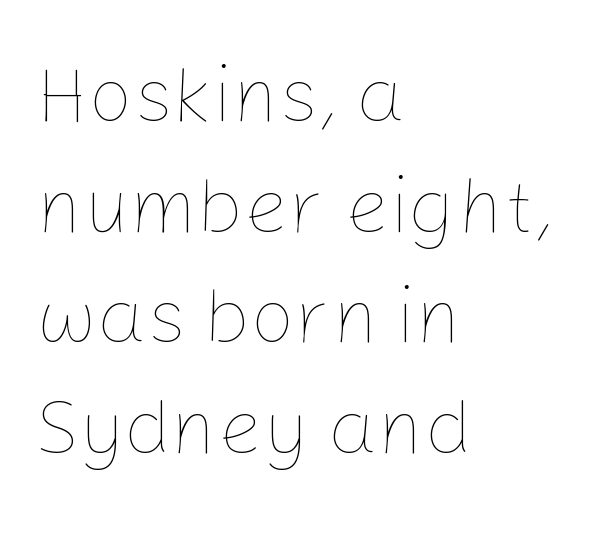
Any mark beneath the type? The region is blank. Baseline-to-baseline distance is the conventional proportion of letter height. The horizontal fit of the characters is conventional and even. This sample has the flowing, uneven cadence of proportional lettering. The lettering stays uniformly vertical, giving the passage a roman look.
